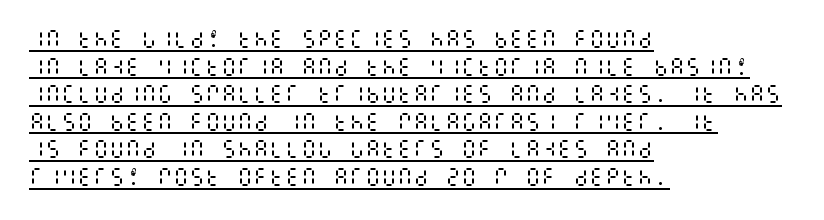
{"italic": "no", "bold": "no", "underline": "yes", "align": "left", "line_spacing": "normal", "line_spacing_ratio": 1.38, "letter_spacing": "normal", "letter_spacing_em": 0.0, "glyph_px": 20}
